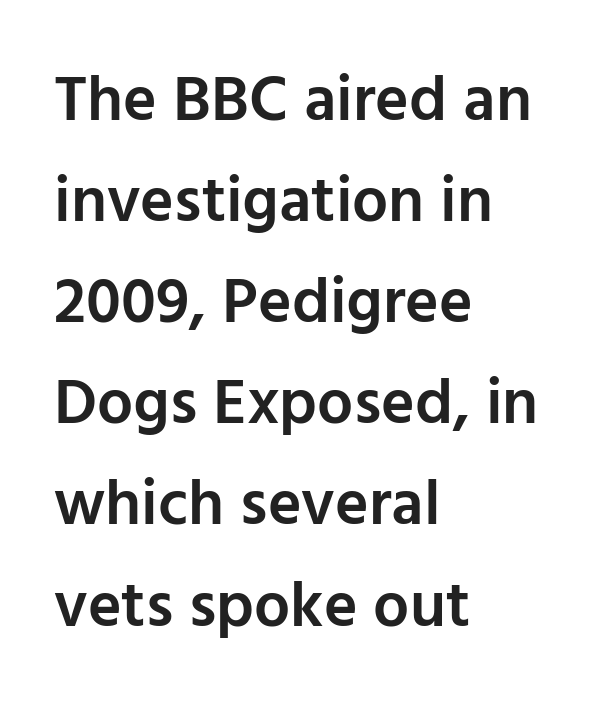
{"serif": "no", "italic": "no", "bold": "semi", "weight": "semibold", "width": "normal", "stroke_contrast": "low", "x_height": "medium", "monospaced": "no", "underline": "no", "align": "left", "line_spacing": "normal", "line_spacing_ratio": 1.58, "letter_spacing": "normal", "letter_spacing_em": 0.0, "glyph_px": 64}
